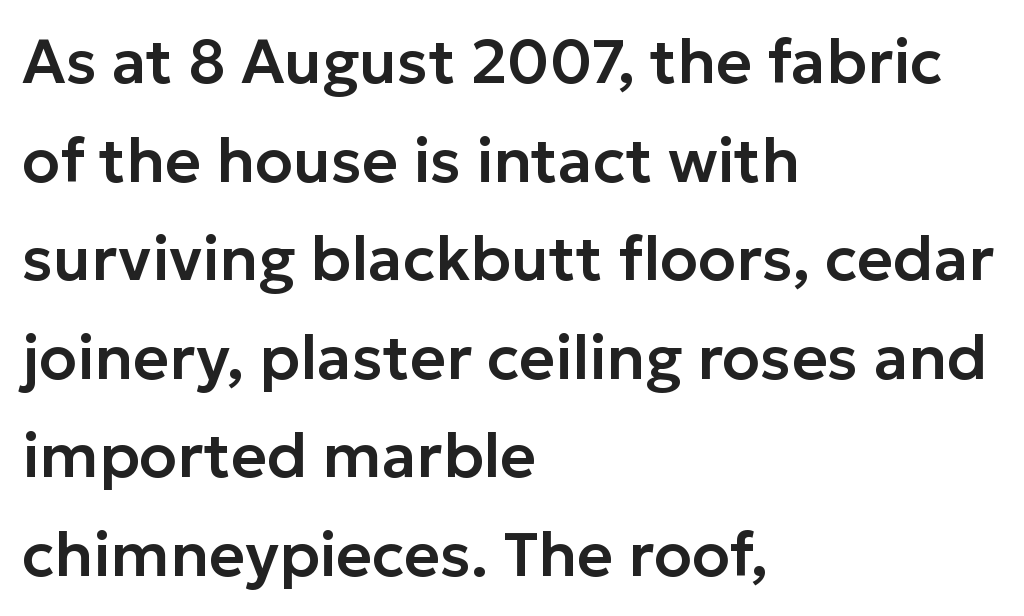
Only glyphs here, with clear space below each row. Spacing between characters is what you'd get straight out of the box. Classification — sans serif. Do the characters align in a grid? No, the font is proportional. Regular leading.
